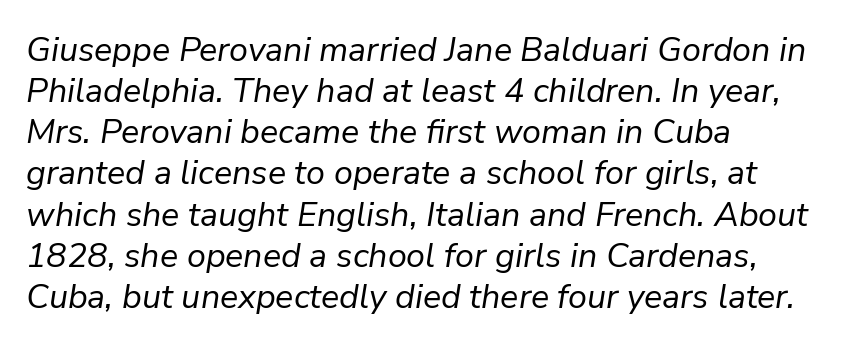
The image shows 34 px regular-weight type, italic (leaning right); set left-aligned, line spacing 1.21x, normal letter spacing, not underlined; low stroke contrast and a medium x-height.
